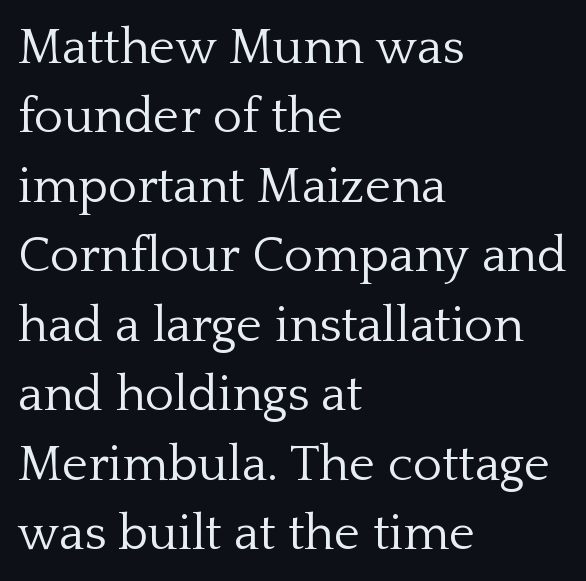
The specimen reads as upright at a glance. The lines sit at an ordinary, default distance from one another. Anything drawn beneath the words? Only blank space. A typesetter would call this zero additional tracking. The letters advance in unequal steps, a hallmark of proportional type. Compared with a centered layout, this one pins lines to the left instead.
